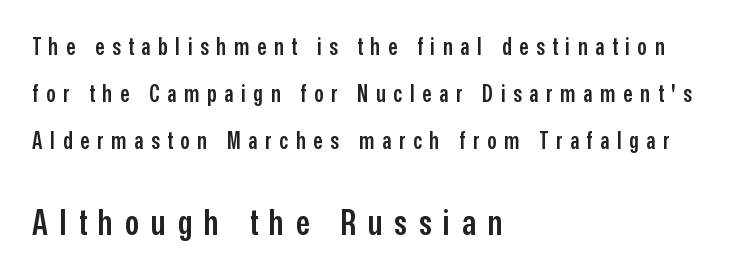
The image shows 35 px semibold, condensed sans-serif type, upright; set left-aligned, loose line spacing (2.04x), unusually wide letter spacing (+0.34 em), not underlined; the second (bottom) block is 1.52x larger; low stroke contrast and a medium x-height.
